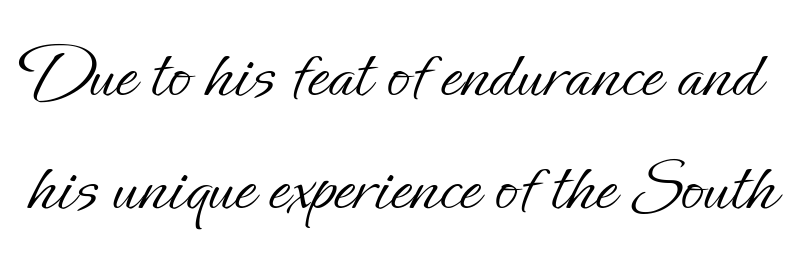
The image shows 76 px light type; set normal line spacing (1.49x), normal letter spacing, not underlined; low stroke contrast and a small x-height.
